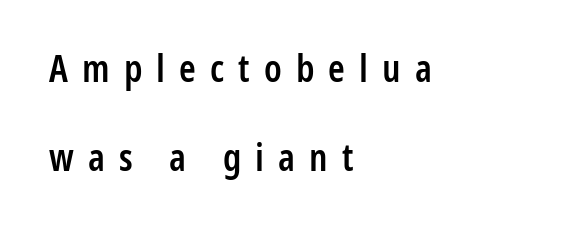
Q: Is the text bold? A: Semi-bold.
Q: Is the text italic (slanted)? A: No, it is upright.
Q: Is the typeface a serif or a sans-serif typeface? A: Sans-serif.
Q: Is the text underlined? A: No.
Q: How is the paragraph aligned? A: Left-aligned.
Q: Is the spacing between letters normal or unusually wide? A: Unusually wide.
Q: Is the spacing between lines tight, normal or loose? A: Loose.
Q: Width (condensed, normal, or wide)? A: Condensed.
Q: Stroke contrast? A: Low.
Q: x-height? A: Medium.
Q: Monospaced? A: No.
